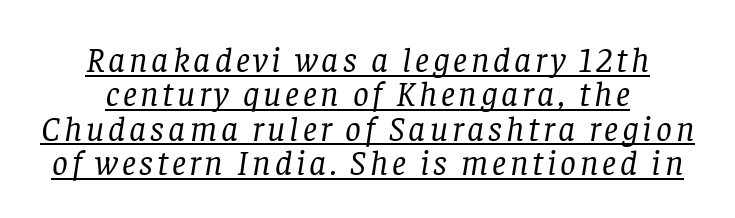
The image shows 35 px regular-weight serif type, italic (leaning right); set centered, tight line spacing (0.98x), underlined; low stroke contrast and a large x-height.
